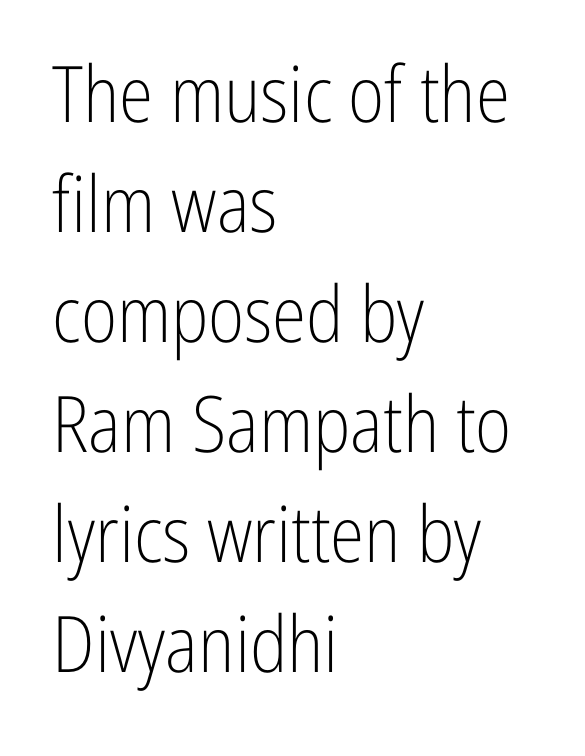
The image shows 78 px light, condensed sans-serif type, upright; set left-aligned, normal line spacing (1.41x), normal letter spacing, not underlined; low stroke contrast and a medium x-height.
